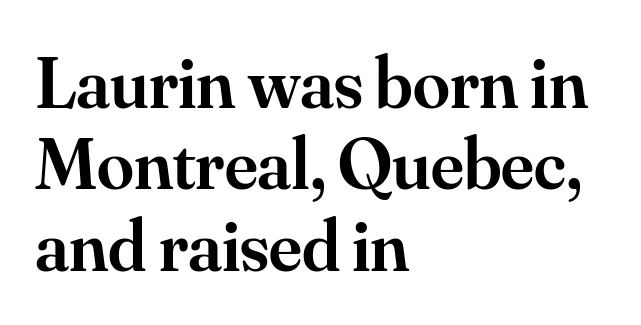
Q: Is the text bold? A: Semi-bold.
Q: Is the text italic (slanted)? A: No, it is upright.
Q: Is the typeface a serif or a sans-serif typeface? A: Serif.
Q: Is the text underlined? A: No.
Q: How is the paragraph aligned? A: Left-aligned.
Q: Is the spacing between letters normal or unusually wide? A: Normal.
Q: Is the spacing between lines tight, normal or loose? A: Tight.
Q: Width (condensed, normal, or wide)? A: Normal.
Q: Stroke contrast? A: Medium.
Q: x-height? A: Small.
Q: Monospaced? A: No.
